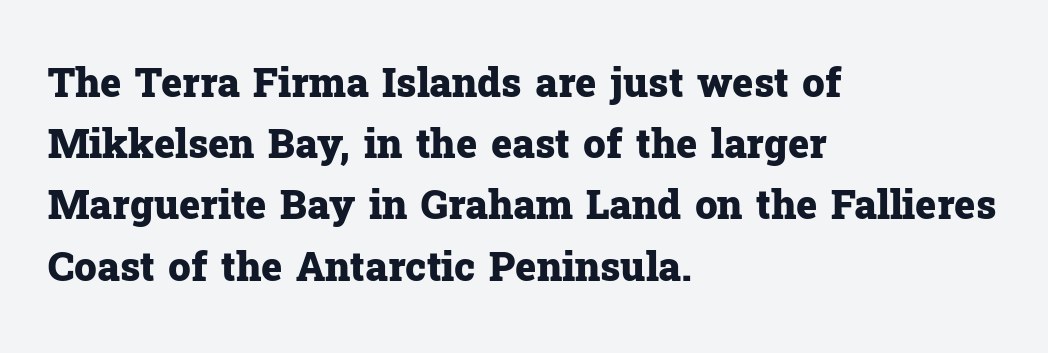
The rendering uses a moderate line-height, typical for paragraphs. You can tell it's not italic because the verticals are truly vertical. Regarding serifs, this sample has them. The typesetter chose a ragged-right arrangement here. Quick note: underline off.
